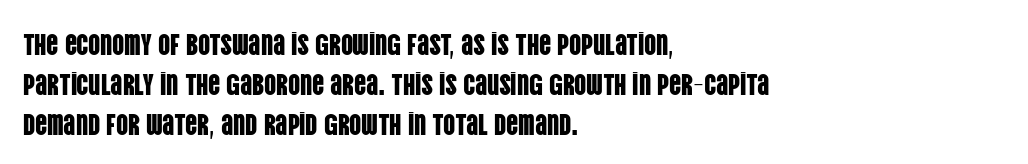
Q: Is the text italic (slanted)? A: No, it is upright.
Q: Is the typeface a serif or a sans-serif typeface? A: Sans-serif.
Q: Is the text underlined? A: No.
Q: How is the paragraph aligned? A: Left-aligned.
Q: Is the spacing between letters normal or unusually wide? A: Normal.
Q: Is the spacing between lines tight, normal or loose? A: Normal.
Q: Width (condensed, normal, or wide)? A: Condensed.
Q: Stroke contrast? A: Low.
Q: x-height? A: Large.
Q: Monospaced? A: No.
